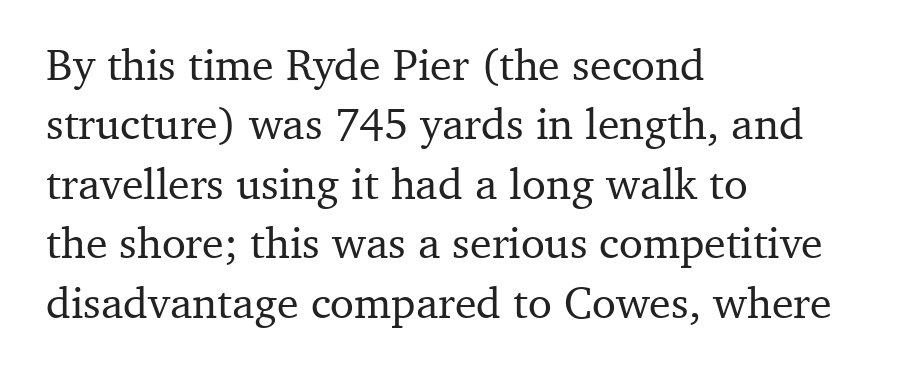
Are there feet on the stems? There are — it's a serif. The strip under each line holds only bare page. Every character sits straight up, as roman type does. Quick note: interline space is typical. Left-aligned paragraph, ragged on the right.
